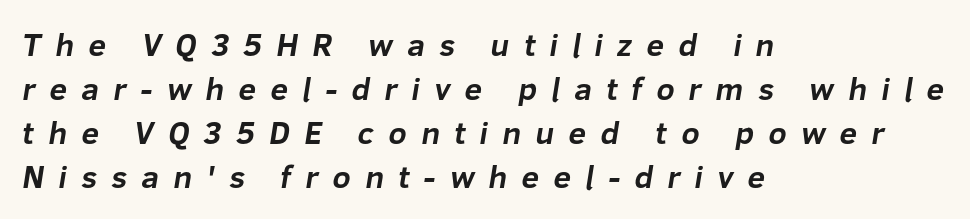
{"serif": "no", "bold": "yes", "weight": "bold", "width": "normal", "stroke_contrast": "low", "x_height": "medium", "monospaced": "no", "underline": "no", "align": "left", "line_spacing": "normal", "line_spacing_ratio": 1.38, "letter_spacing": "wide", "letter_spacing_em": 0.44, "glyph_px": 32}
